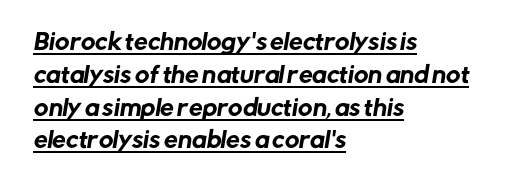
Q: Is the text underlined? A: Yes.
Q: How is the paragraph aligned? A: Left-aligned.
Q: Is the spacing between letters normal or unusually wide? A: Normal.
Q: Is the spacing between lines tight, normal or loose? A: Normal.
